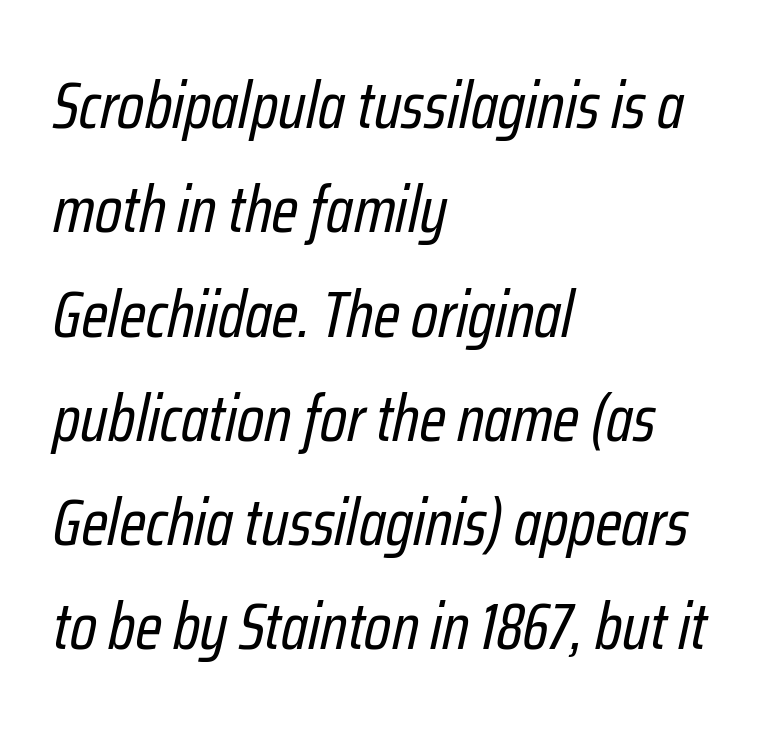
The image shows 66 px regular-weight, condensed type, italic (leaning right); set left-aligned, normal line spacing (1.58x), normal letter spacing, not underlined; low stroke contrast and a medium x-height.
